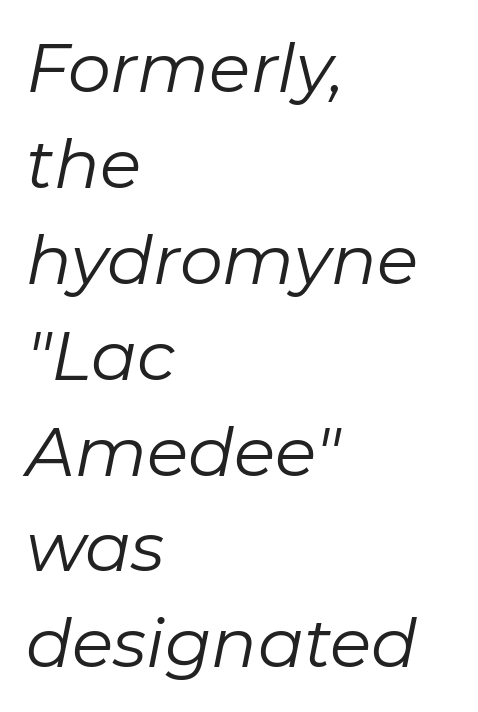
{"italic": "yes", "lean": "right", "slant_degrees": 11, "bold": "no", "weight": "regular", "width": "normal", "stroke_contrast": "low", "x_height": "medium", "monospaced": "no", "underline": "no", "align": "left", "line_spacing": "normal", "line_spacing_ratio": 1.41, "letter_spacing": "normal", "letter_spacing_em": 0.0, "glyph_px": 68}
